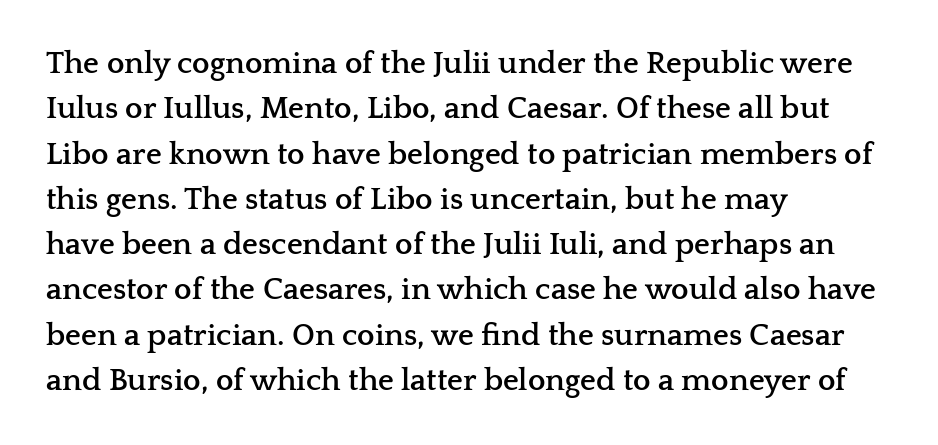
The image shows 31 px semibold, wide serif type, upright; set left-aligned, normal line spacing (1.46x), normal letter spacing, not underlined; low stroke contrast and a medium x-height.
